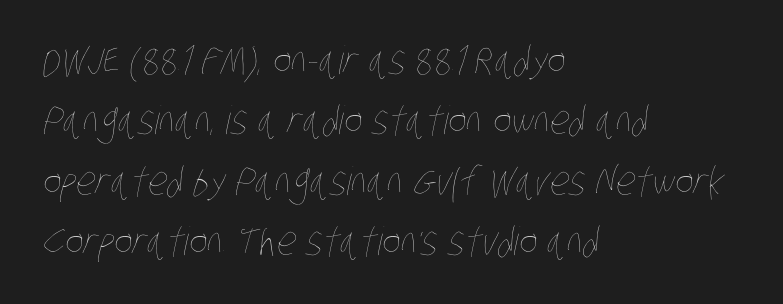
{"bold": "no", "weight": "thin", "width": "condensed", "stroke_contrast": "low", "x_height": "large", "monospaced": "no", "underline": "no", "align": "left", "line_spacing": "normal", "line_spacing_ratio": 1.55, "letter_spacing": "normal", "letter_spacing_em": 0.0, "glyph_px": 39}
